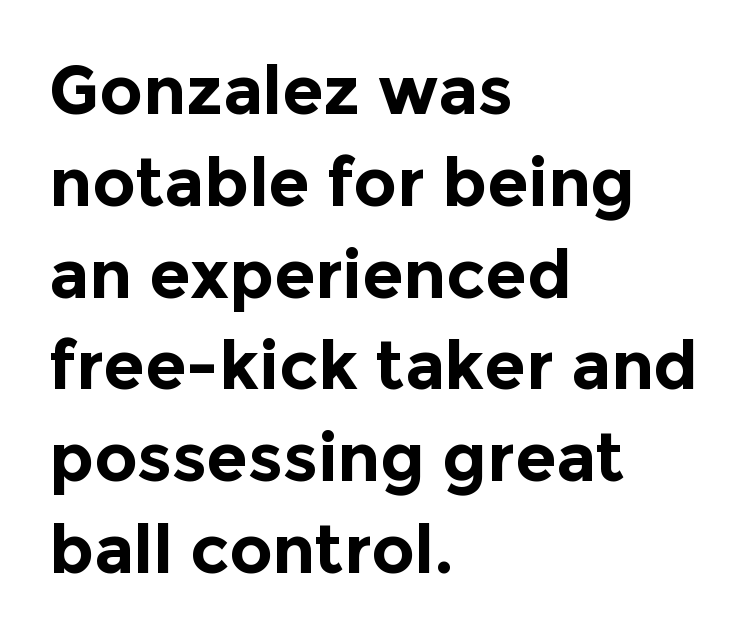
{"serif": "no", "italic": "no", "bold": "yes", "weight": "bold", "width": "normal", "x_height": "medium", "monospaced": "no", "underline": "no", "align": "left", "line_spacing": "normal", "line_spacing_ratio": 1.37, "letter_spacing": "normal", "letter_spacing_em": 0.0, "glyph_px": 67}
